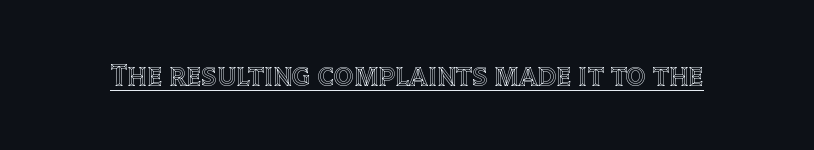
Q: Is the text italic (slanted)? A: No, it is upright.
Q: Is the text underlined? A: Yes.
Q: Is the spacing between letters normal or unusually wide? A: Normal.
Q: Width (condensed, normal, or wide)? A: Normal.
Q: x-height? A: Large.
Q: Monospaced? A: No.
